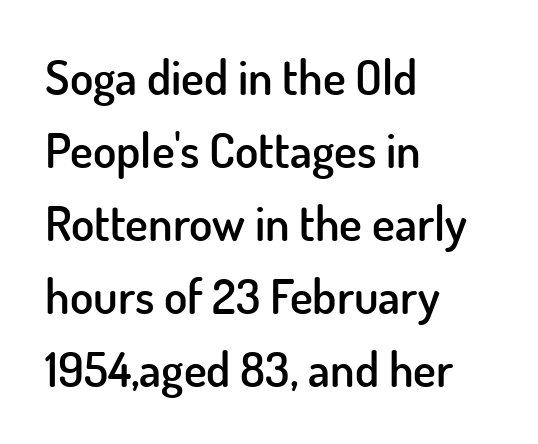
Type style note: lacks serifs. Does the leading feel generous? No, just average. The passage shown is typed in a proportional face where columns would drift. The font's upright variant was chosen for this text.
